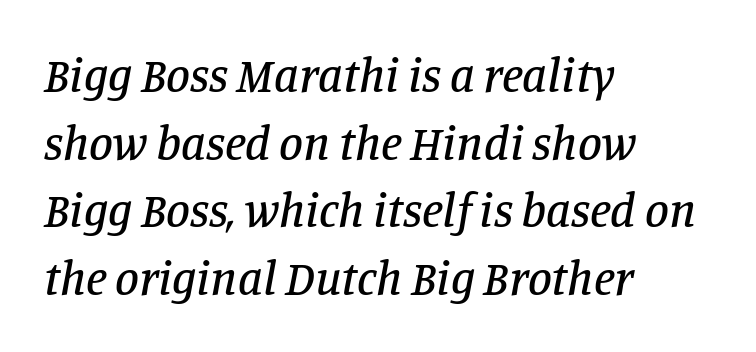
Q: Is the text italic (slanted)? A: Yes, it leans right by about 11 degrees.
Q: Is the typeface a serif or a sans-serif typeface? A: Serif.
Q: Is the text underlined? A: No.
Q: How is the paragraph aligned? A: Left-aligned.
Q: Is the spacing between letters normal or unusually wide? A: Normal.
Q: Is the spacing between lines tight, normal or loose? A: Normal.
Q: Width (condensed, normal, or wide)? A: Normal.
Q: Stroke contrast? A: Low.
Q: x-height? A: Large.
Q: Monospaced? A: No.
